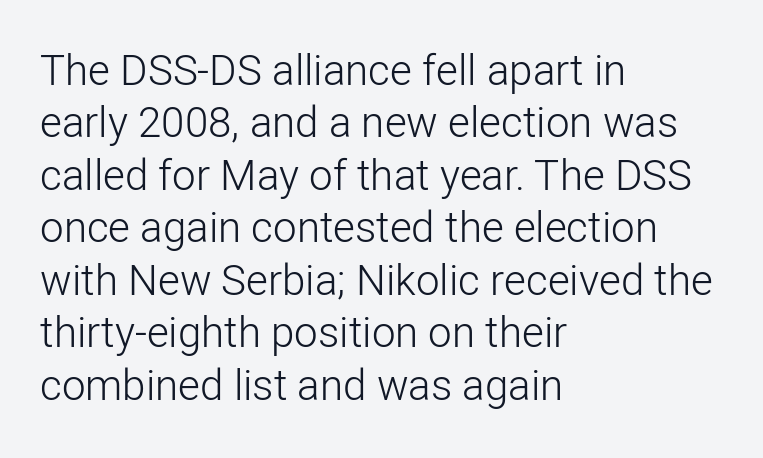
Look at the tracking — it's just the regular setting, nothing added. Each stroke keeps to a modest, everyday thickness or less. The baseline area is clear. A typesetter would call this proportional, since set widths differ per character. The vertical gap from one line to the next is medium. The rendering shows plain stroke endings on the letterforms — a sans-serif design.
